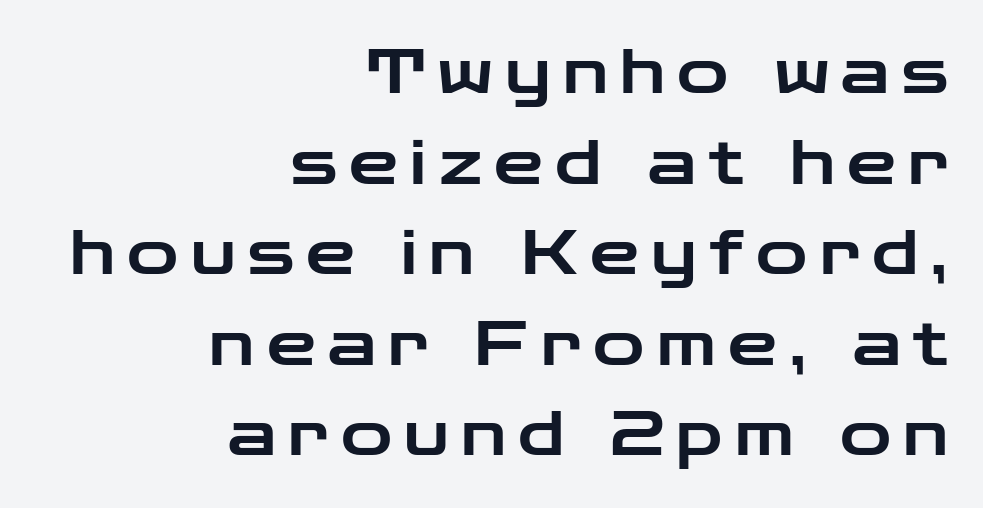
Q: Is the text italic (slanted)? A: No, it is upright.
Q: Is the typeface a serif or a sans-serif typeface? A: Sans-serif.
Q: Is the text underlined? A: No.
Q: How is the paragraph aligned? A: Right-aligned.
Q: Is the spacing between letters normal or unusually wide? A: Unusually wide.
Q: Is the spacing between lines tight, normal or loose? A: Normal.
Q: Width (condensed, normal, or wide)? A: Wide.
Q: Stroke contrast? A: Low.
Q: x-height? A: Medium.
Q: Monospaced? A: No.
